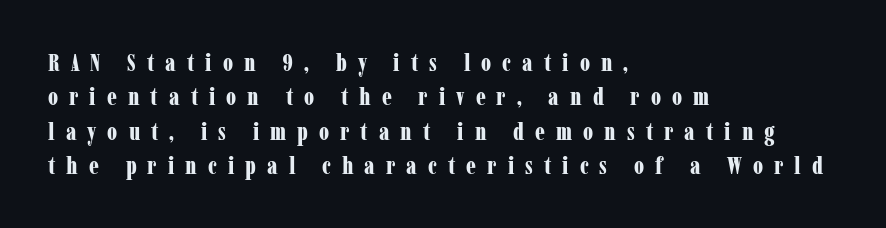
Q: Is the text bold? A: Yes.
Q: Is the text italic (slanted)? A: No, it is upright.
Q: Is the text underlined? A: No.
Q: How is the paragraph aligned? A: Left-aligned.
Q: Is the spacing between letters normal or unusually wide? A: Unusually wide.
Q: Is the spacing between lines tight, normal or loose? A: Normal.
